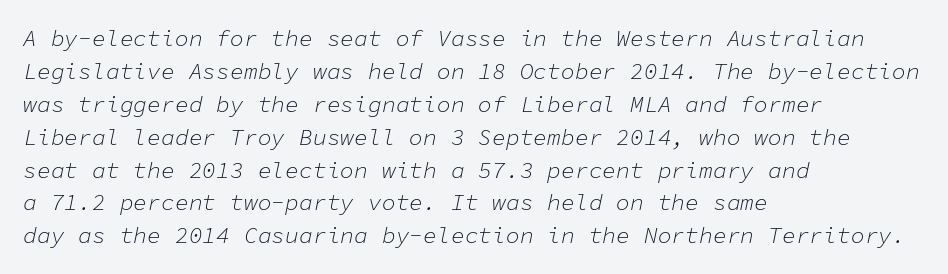
{"italic": "yes", "lean": "right", "slant_degrees": 11, "bold": "no", "underline": "no", "align": "left", "line_spacing": "normal", "line_spacing_ratio": 1.43, "letter_spacing": "normal", "letter_spacing_em": 0.0, "glyph_px": 23}
